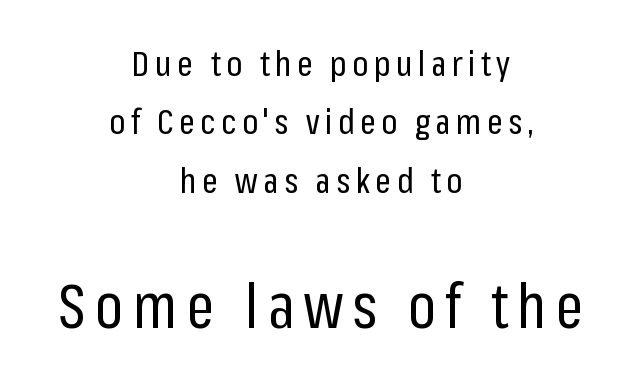
{"serif": "no", "italic": "no", "bold": "no", "weight": "regular", "width": "condensed", "stroke_contrast": "low", "x_height": "medium", "monospaced": "no", "underline": "no", "align": "center", "line_spacing": "normal", "line_spacing_ratio": 1.67, "larger_block": "second", "size_ratio": 1.74, "glyph_px": 61}
